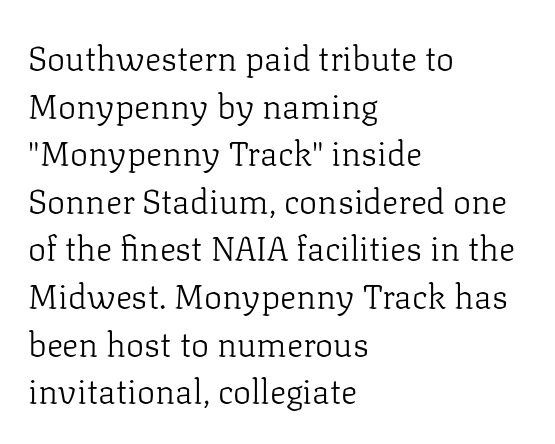
The cut favours lightness, reaching ordinary text weight at its darkest. The tracking reads as untouched default to a designer's eye. Do the characters align in a grid? No, the font is proportional. Unlike italic type, these characters show no tilt at all.
